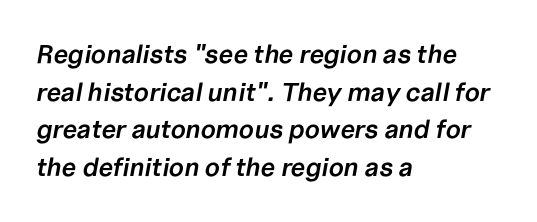
{"italic": "yes", "lean": "right", "slant_degrees": 10, "bold": "semi", "underline": "no", "align": "left", "line_spacing": "normal", "line_spacing_ratio": 1.45, "letter_spacing": "normal", "letter_spacing_em": 0.0, "glyph_px": 26}
